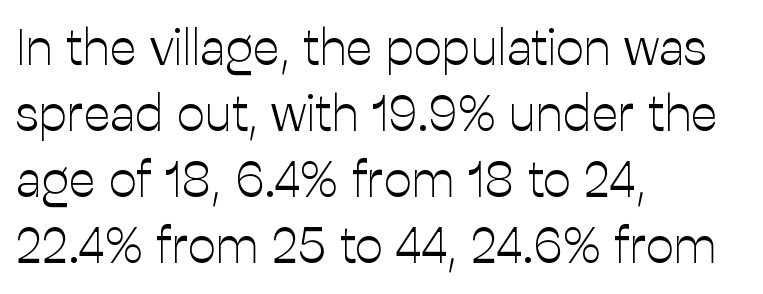
Q: Is the text bold? A: No.
Q: Is the text italic (slanted)? A: No, it is upright.
Q: Is the typeface a serif or a sans-serif typeface? A: Sans-serif.
Q: Is the text underlined? A: No.
Q: How is the paragraph aligned? A: Left-aligned.
Q: Is the spacing between letters normal or unusually wide? A: Normal.
Q: Is the spacing between lines tight, normal or loose? A: Normal.
Q: Width (condensed, normal, or wide)? A: Normal.
Q: Stroke contrast? A: Low.
Q: x-height? A: Medium.
Q: Monospaced? A: No.
